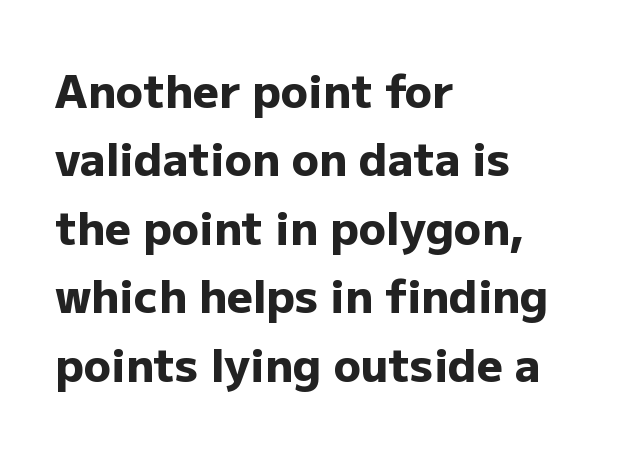
{"serif": "no", "italic": "no", "bold": "yes", "weight": "heavy", "width": "normal", "stroke_contrast": "low", "x_height": "medium", "monospaced": "no", "underline": "no", "align": "left", "line_spacing": "normal", "line_spacing_ratio": 1.52, "letter_spacing": "normal", "letter_spacing_em": 0.0, "glyph_px": 45}
